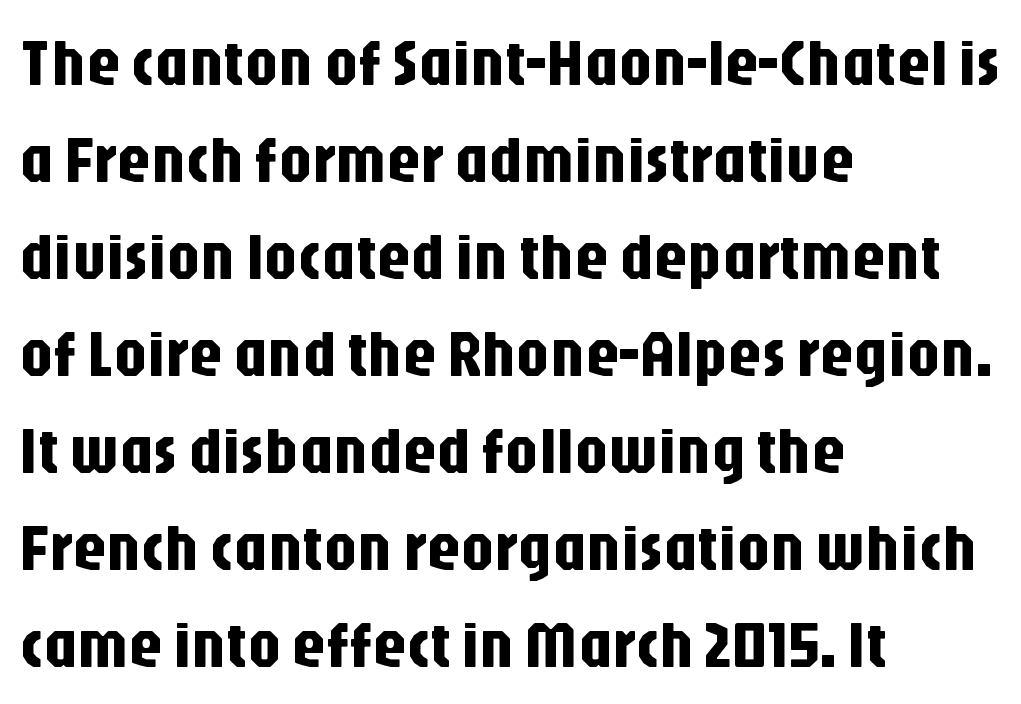
{"serif": "no", "italic": "no", "width": "condensed", "stroke_contrast": "low", "x_height": "large", "monospaced": "no", "underline": "no", "align": "left", "line_spacing": "normal", "line_spacing_ratio": 1.47, "letter_spacing": "normal", "letter_spacing_em": 0.0, "glyph_px": 66}
